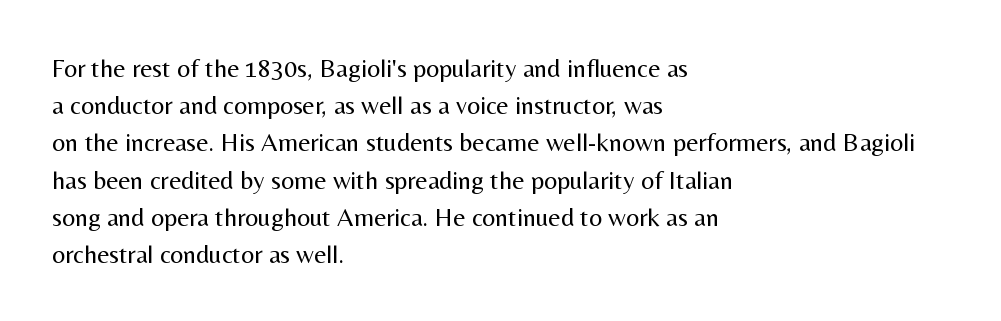
{"italic": "no", "bold": "no", "underline": "no", "align": "left", "line_spacing": "normal", "line_spacing_ratio": 1.43, "letter_spacing": "normal", "letter_spacing_em": 0.0, "glyph_px": 26}
